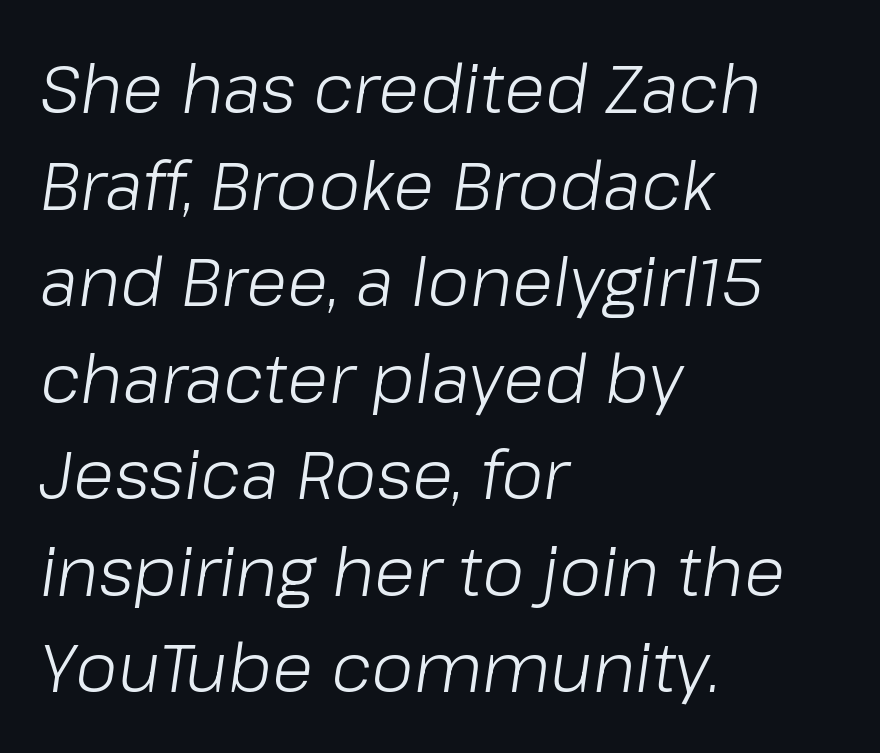
The lines in this sample share a left origin and differ only in where they stop. Compared with typical body copy, the letter spacing here is the same. The rendering uses a moderate line-height, typical for paragraphs. Weight class: somewhere from thin through regular. The passage shown is typed in a proportional face where columns would drift. The whole block is typeset with a tilt.
